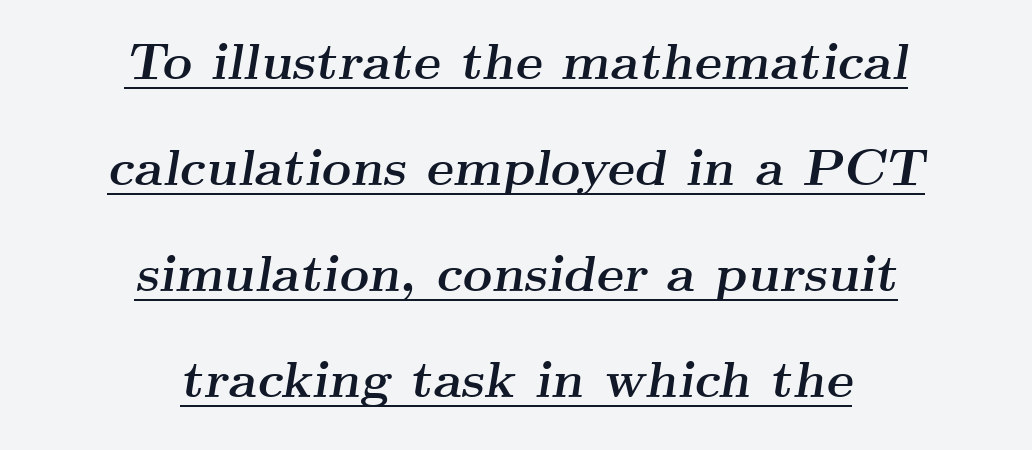
{"serif": "yes", "italic": "yes", "lean": "right", "slant_degrees": 9, "bold": "yes", "weight": "semibold", "width": "wide", "stroke_contrast": "medium", "x_height": "small", "monospaced": "no", "underline": "yes", "align": "center", "line_spacing": "loose", "line_spacing_ratio": 2.08, "letter_spacing": "normal", "letter_spacing_em": 0.0, "glyph_px": 51}
